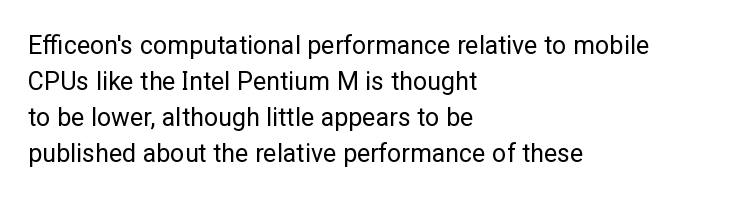
Q: Is the text bold? A: No.
Q: Is the text italic (slanted)? A: No, it is upright.
Q: Is the text underlined? A: No.
Q: How is the paragraph aligned? A: Left-aligned.
Q: Is the spacing between letters normal or unusually wide? A: Normal.
Q: Is the spacing between lines tight, normal or loose? A: Normal.
